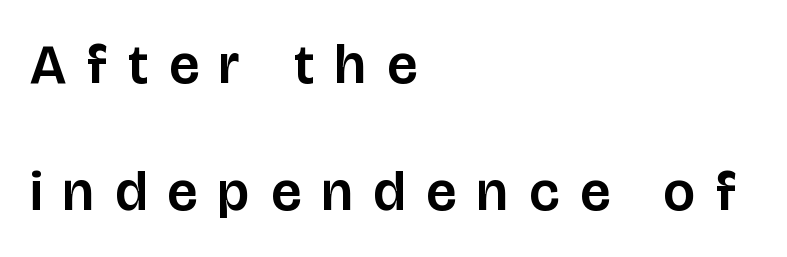
Letters rest on an invisible, unmarked baseline. Examine the stroke ends and you'll find no serifs. The horizontal fit of the characters is loose and conspicuously gappy. Does the copy run flush right? No — it runs flush left.
